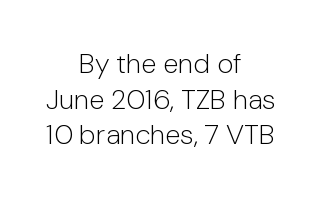
The image shows 28 px light sans-serif type, upright; set centered, normal line spacing (1.27x), normal letter spacing, not underlined; low stroke contrast and a medium x-height.
